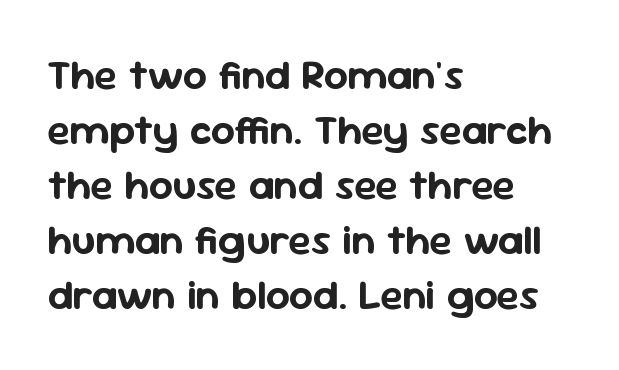
The image shows 42 px sans-serif type, upright; set left-aligned, normal line spacing (1.31x), normal letter spacing, not underlined; low stroke contrast and a medium x-height.
